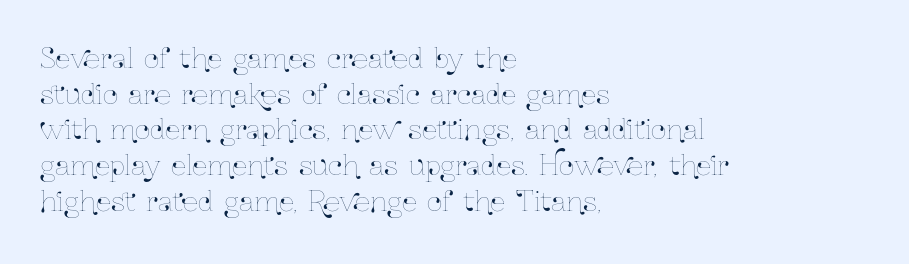
The image shows 27 px text type, upright; set left-aligned, normal line spacing (1.32x), normal letter spacing, not underlined.
